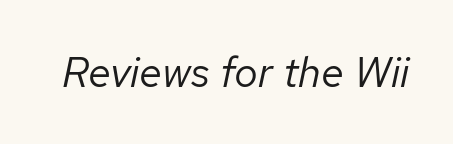
The image shows 42 px regular-weight type, italic (leaning right); set normal letter spacing, not underlined; low stroke contrast and a medium x-height.
